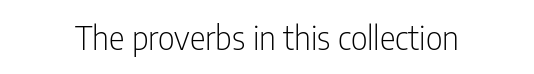
This is roman type, the default non-slanted kind. The zone under the glyphs is completely vacant. This sample has the flowing, uneven cadence of proportional lettering. The designer went with a sans here, leaving each stem footless. Each stroke keeps to a modest, everyday thickness or less.
